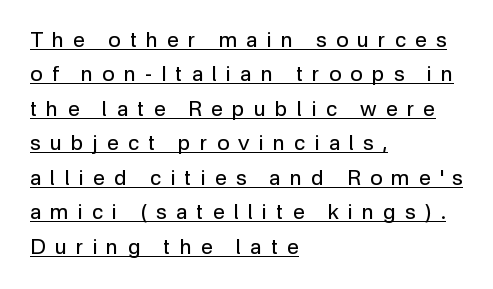
The image shows 21 px text type, upright; set left-aligned, normal line spacing (1.64x), unusually wide letter spacing (+0.44 em), underlined.
